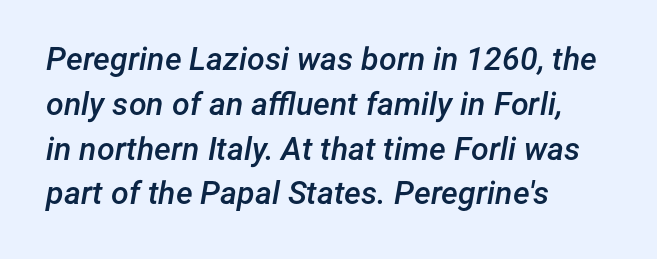
The image shows 32 px semibold type, italic (leaning right); set left-aligned, normal line spacing (1.4x), normal letter spacing, not underlined; low stroke contrast and a medium x-height.
